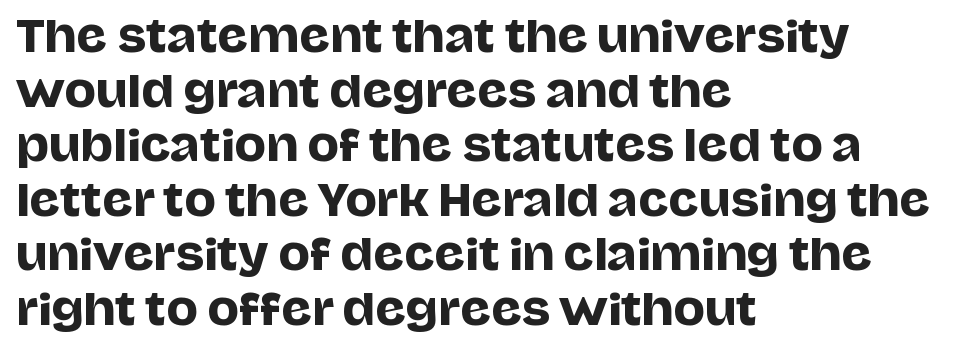
Q: Is the text italic (slanted)? A: No, it is upright.
Q: Is the typeface a serif or a sans-serif typeface? A: Sans-serif.
Q: Is the text underlined? A: No.
Q: How is the paragraph aligned? A: Left-aligned.
Q: Is the spacing between letters normal or unusually wide? A: Normal.
Q: Is the spacing between lines tight, normal or loose? A: Normal.
Q: Width (condensed, normal, or wide)? A: Normal.
Q: Stroke contrast? A: Low.
Q: x-height? A: Large.
Q: Monospaced? A: No.
